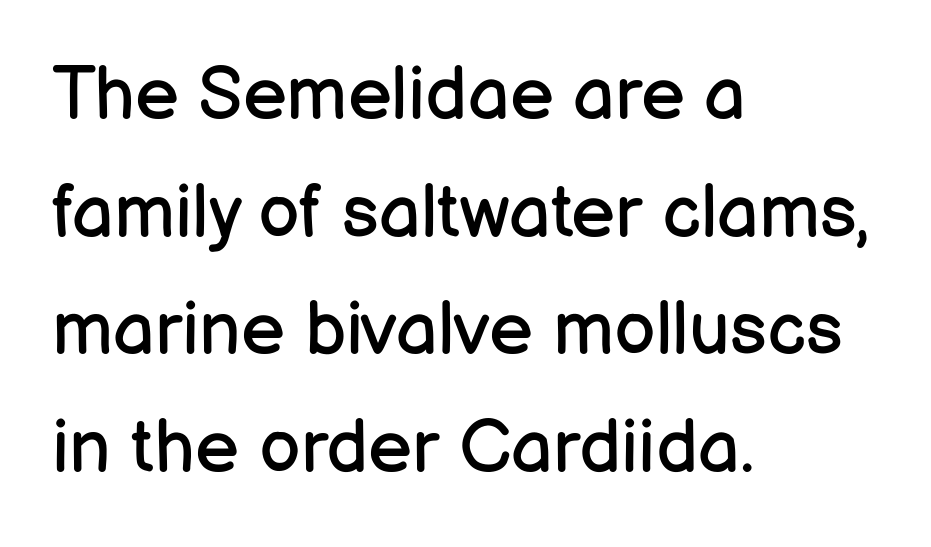
{"serif": "no", "italic": "no", "bold": "no", "weight": "regular", "width": "normal", "stroke_contrast": "low", "x_height": "medium", "monospaced": "no", "underline": "no", "align": "left", "line_spacing": "normal", "line_spacing_ratio": 1.59, "letter_spacing": "normal", "letter_spacing_em": 0.0, "glyph_px": 74}
